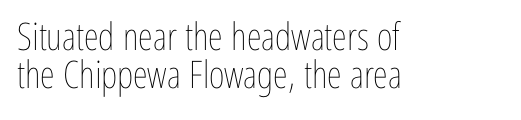
Letters rest on an invisible, unmarked baseline. No italicization has been applied; the sample stays upright. Tracking here is standard; glyphs follow each other at the usual distance. Proportional: the letters do not fall into vertical columns. The lines are quadded left.
